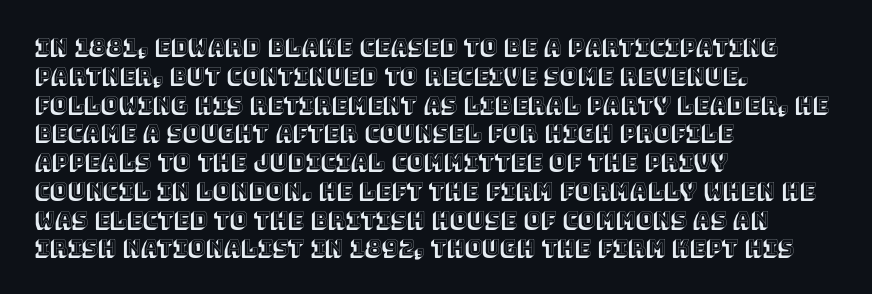
The image shows 21 px text type, upright; set left-aligned, normal line spacing (1.37x), normal letter spacing, not underlined.
